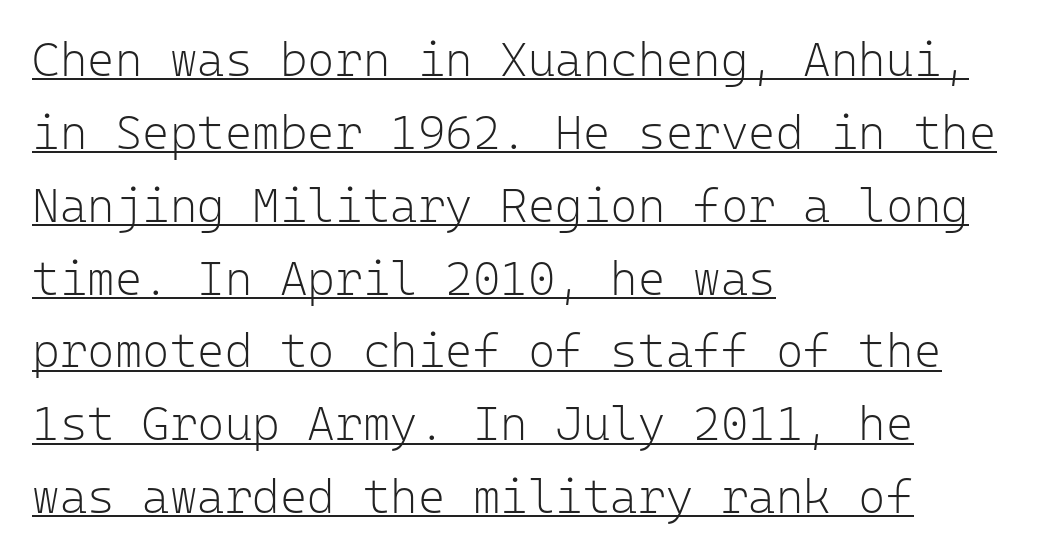
Notice how the stems are strictly vertical — no italics here. The font family rendered here belongs to the sans-serif group. The face used here appears with an underline applied. There is no visible air inserted between adjacent glyphs.
